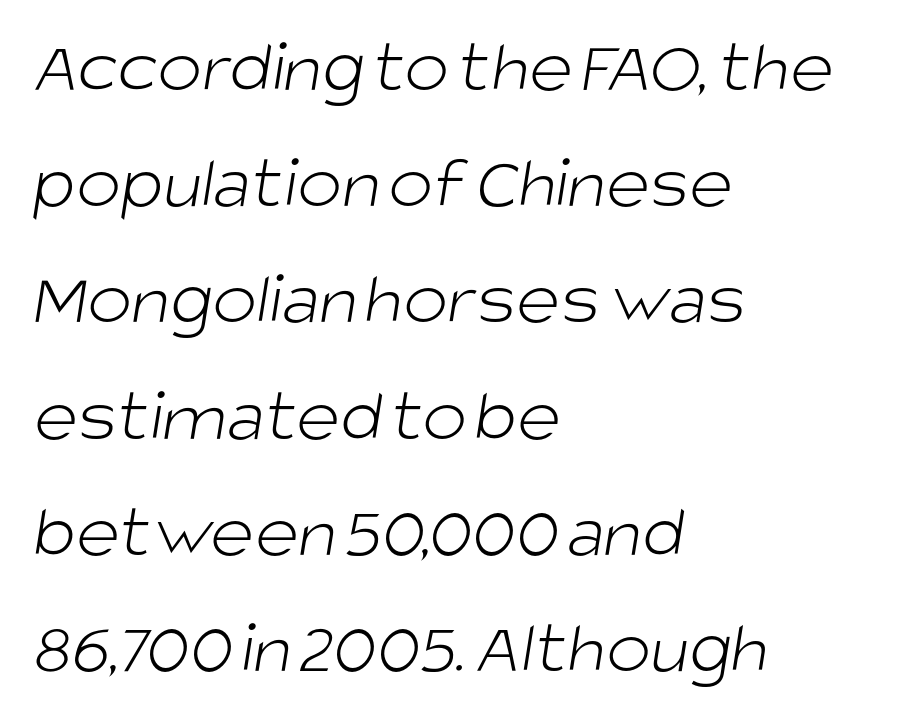
{"serif": "no", "bold": "no", "weight": "light", "width": "normal", "stroke_contrast": "low", "x_height": "large", "monospaced": "no", "underline": "no", "align": "left", "line_spacing": "normal", "line_spacing_ratio": 1.55, "letter_spacing": "normal", "letter_spacing_em": 0.0, "glyph_px": 75}
